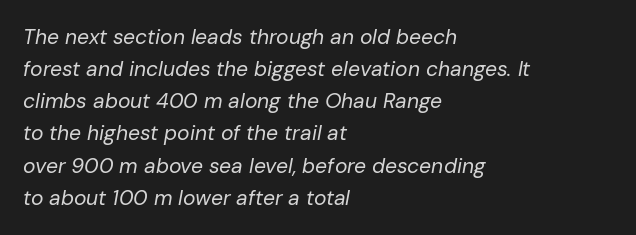
Q: Is the text bold? A: No.
Q: Is the text italic (slanted)? A: Yes, it leans right by about 10 degrees.
Q: Is the text underlined? A: No.
Q: How is the paragraph aligned? A: Left-aligned.
Q: Is the spacing between letters normal or unusually wide? A: Normal.
Q: Is the spacing between lines tight, normal or loose? A: Normal.
